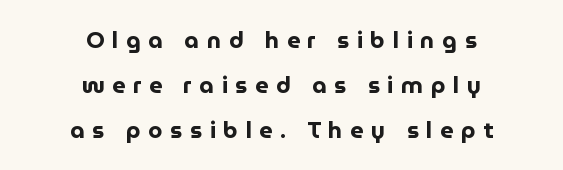
Posture: vertical. The passage shown stacks its lines with a broad gap. Students, note that the glyphs here are deliberately spaced far apart. Heft: maximum for text — a bold.
